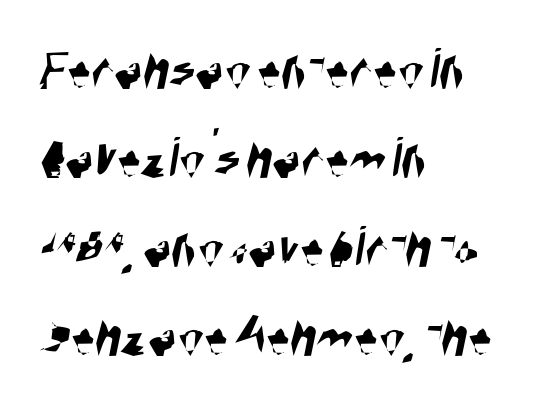
Q: Is the typeface a serif or a sans-serif typeface? A: Sans-serif.
Q: Is the text underlined? A: No.
Q: How is the paragraph aligned? A: Left-aligned.
Q: Is the spacing between letters normal or unusually wide? A: Normal.
Q: Is the spacing between lines tight, normal or loose? A: Normal.
Q: Width (condensed, normal, or wide)? A: Condensed.
Q: Stroke contrast? A: High.
Q: x-height? A: Large.
Q: Monospaced? A: No.
